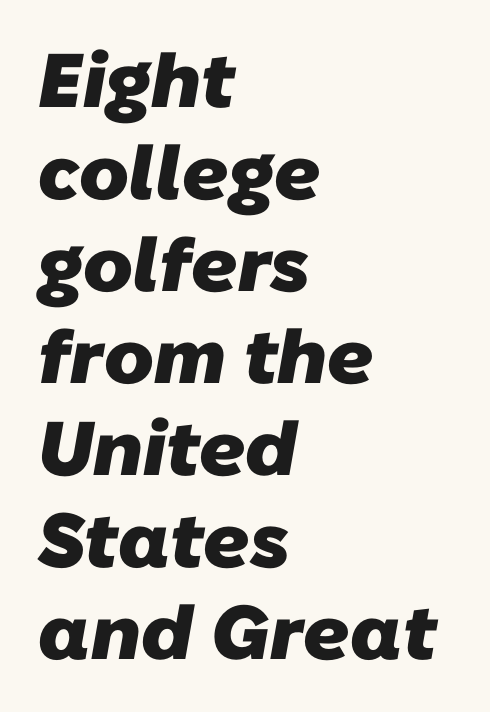
Q: Is the text bold? A: Yes.
Q: Is the typeface a serif or a sans-serif typeface? A: Sans-serif.
Q: Is the text underlined? A: No.
Q: How is the paragraph aligned? A: Left-aligned.
Q: Is the spacing between letters normal or unusually wide? A: Normal.
Q: Width (condensed, normal, or wide)? A: Normal.
Q: Stroke contrast? A: Low.
Q: x-height? A: Medium.
Q: Monospaced? A: No.
